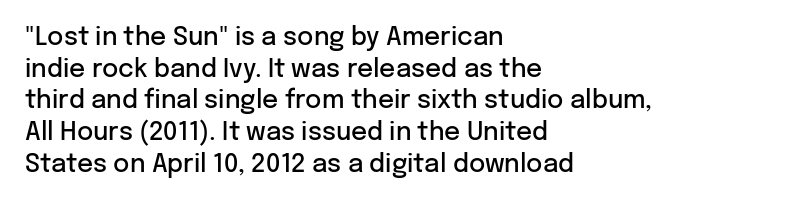
{"italic": "no", "bold": "semi", "underline": "no", "align": "left", "line_spacing": "normal", "line_spacing_ratio": 1.27, "letter_spacing": "normal", "letter_spacing_em": 0.0, "glyph_px": 25}
